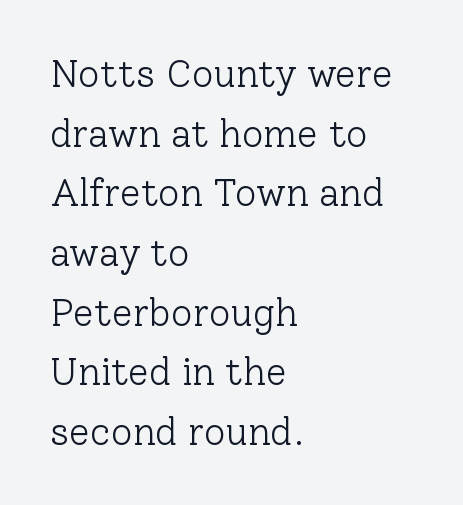
Q: Is the text bold? A: No.
Q: Is the text italic (slanted)? A: No, it is upright.
Q: Is the typeface a serif or a sans-serif typeface? A: Serif.
Q: Is the text underlined? A: No.
Q: How is the paragraph aligned? A: Left-aligned.
Q: Is the spacing between letters normal or unusually wide? A: Normal.
Q: Is the spacing between lines tight, normal or loose? A: Normal.
Q: Width (condensed, normal, or wide)? A: Normal.
Q: Stroke contrast? A: Low.
Q: x-height? A: Medium.
Q: Monospaced? A: No.
